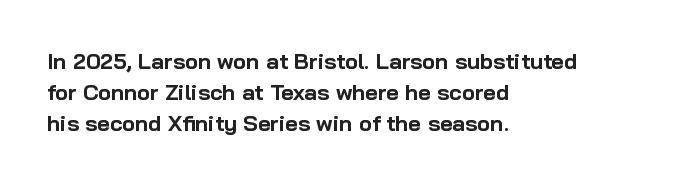
{"italic": "no", "bold": "yes", "underline": "no", "align": "left", "line_spacing": "normal", "line_spacing_ratio": 1.41, "letter_spacing": "normal", "letter_spacing_em": 0.0, "glyph_px": 22}
